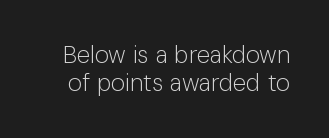
The image shows 24 px text type, upright; set tight line spacing (1.15x), normal letter spacing, not underlined.
